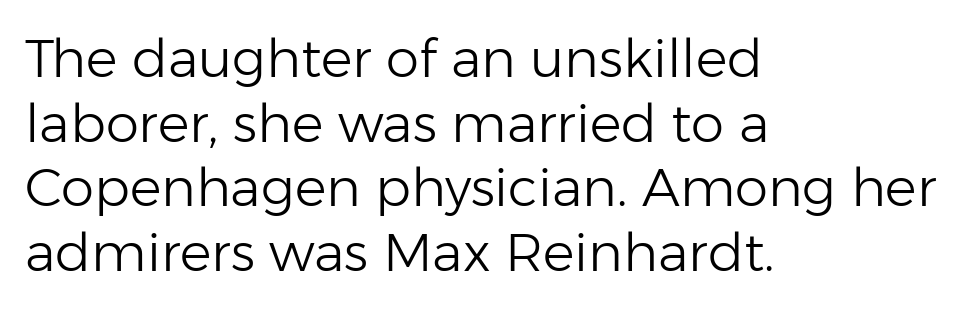
Q: Is the text bold? A: No.
Q: Is the text italic (slanted)? A: No, it is upright.
Q: Is the typeface a serif or a sans-serif typeface? A: Sans-serif.
Q: Is the text underlined? A: No.
Q: How is the paragraph aligned? A: Left-aligned.
Q: Is the spacing between letters normal or unusually wide? A: Normal.
Q: Width (condensed, normal, or wide)? A: Normal.
Q: Stroke contrast? A: Low.
Q: x-height? A: Medium.
Q: Monospaced? A: No.
